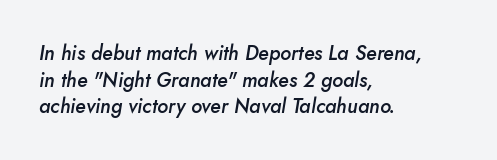
The rendering applies a slant to the glyphs. The sample has been set in demibold, a notch under bold. Plain, unruled lines of type. One glance says typical: line gaps are just what's usual. The tracking reads as untouched default to a designer's eye. The text block is weighted toward the left margin, trailing off unevenly rightward.
